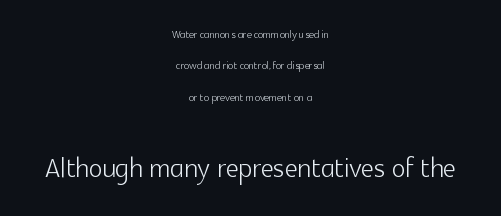
Q: Is the text bold? A: No.
Q: Is the text italic (slanted)? A: No, it is upright.
Q: Is the typeface a serif or a sans-serif typeface? A: Sans-serif.
Q: Is the text underlined? A: No.
Q: How is the paragraph aligned? A: Centered.
Q: Is the spacing between letters normal or unusually wide? A: Normal.
Q: Is the spacing between lines tight, normal or loose? A: Loose.
Q: Which block of text is set in a larger size, the first (top) or the second (bottom)? A: The second (bottom) one.
Q: Width (condensed, normal, or wide)? A: Normal.
Q: x-height? A: Medium.
Q: Monospaced? A: No.
